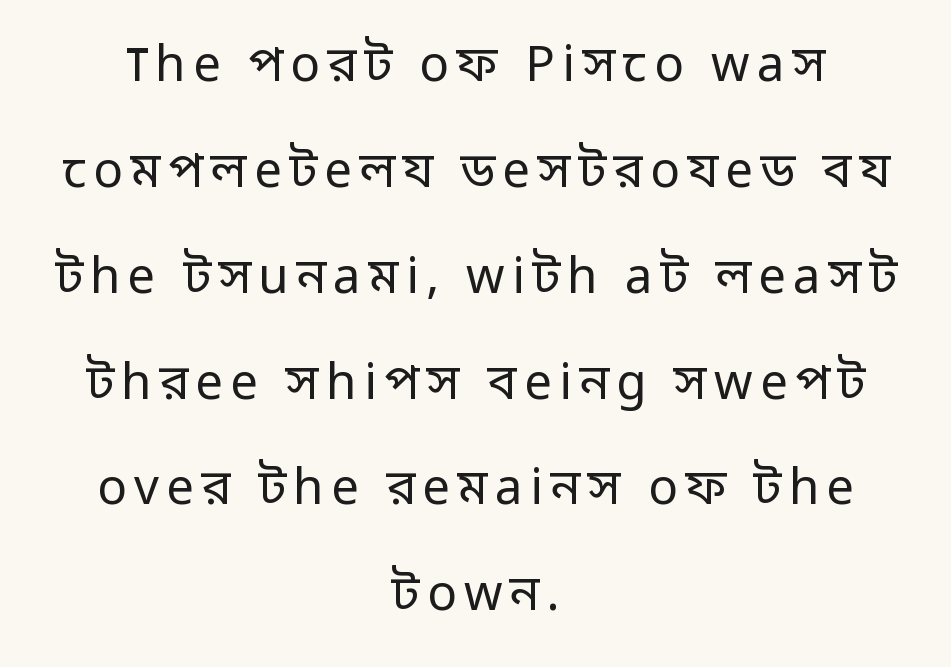
The glyphs in this specimen are sans serif. The gap between lines stays unmarked. A roman cut, with each character standing at attention. The letters advance in unequal steps, a hallmark of proportional type.
